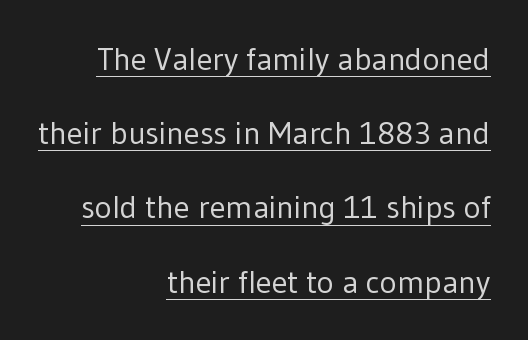
Q: Is the text bold? A: No.
Q: Is the text italic (slanted)? A: No, it is upright.
Q: Is the typeface a serif or a sans-serif typeface? A: Sans-serif.
Q: Is the text underlined? A: Yes.
Q: How is the paragraph aligned? A: Right-aligned.
Q: Is the spacing between letters normal or unusually wide? A: Normal.
Q: Is the spacing between lines tight, normal or loose? A: Loose.
Q: Width (condensed, normal, or wide)? A: Normal.
Q: Stroke contrast? A: Low.
Q: x-height? A: Medium.
Q: Monospaced? A: No.
